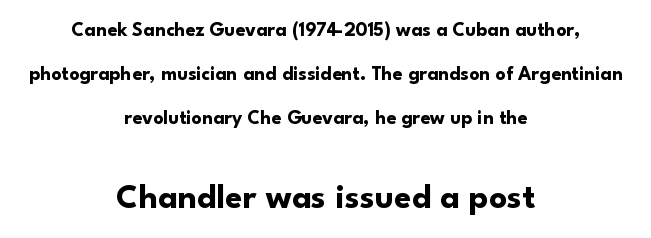
The image shows 35 px bold sans-serif type, upright; set centered, loose line spacing (2.21x), normal letter spacing, not underlined; the second (bottom) block is 1.75x larger; low stroke contrast and a small x-height.
